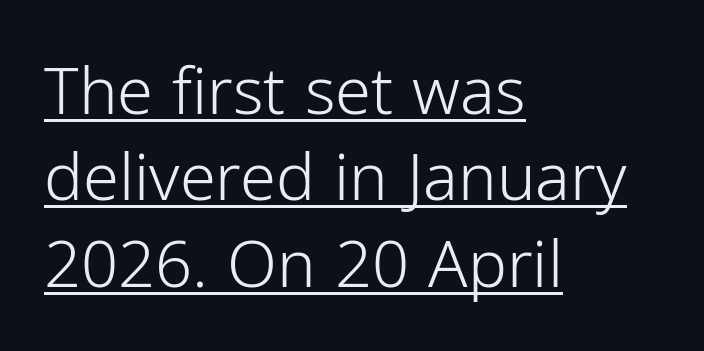
The image shows 65 px light sans-serif type, upright; set left-aligned, normal line spacing (1.33x), normal letter spacing, underlined; low stroke contrast and a medium x-height.
